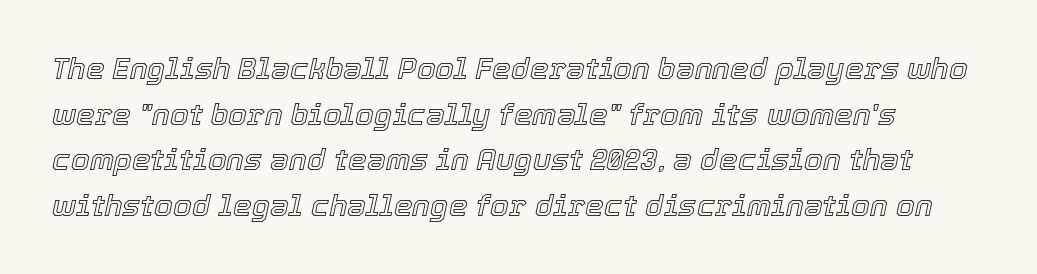
Do the characters align in a grid? No, the font is proportional. Here the glyphs are tracked normally, forming tight word shapes. This block has exactly the height ordinary leading produces. The baseline area is clear. Slant detected: the letters are inclined.
